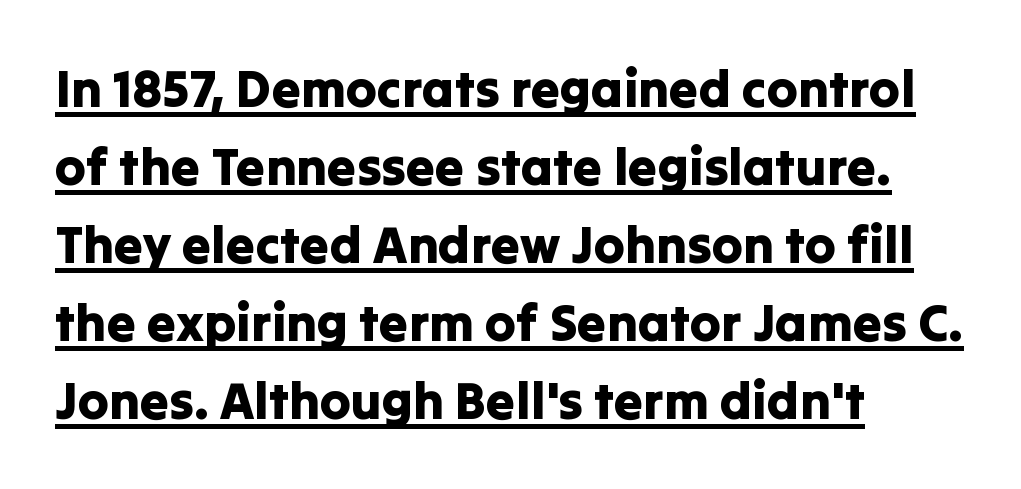
Q: Is the text italic (slanted)? A: No, it is upright.
Q: Is the typeface a serif or a sans-serif typeface? A: Sans-serif.
Q: Is the text underlined? A: Yes.
Q: How is the paragraph aligned? A: Left-aligned.
Q: Is the spacing between letters normal or unusually wide? A: Normal.
Q: Is the spacing between lines tight, normal or loose? A: Normal.
Q: Width (condensed, normal, or wide)? A: Normal.
Q: Stroke contrast? A: Low.
Q: x-height? A: Medium.
Q: Monospaced? A: No.
